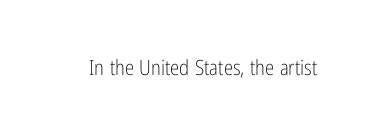
Q: Is the text bold? A: No.
Q: Is the text italic (slanted)? A: No, it is upright.
Q: Is the text underlined? A: No.
Q: Is the spacing between letters normal or unusually wide? A: Normal.
